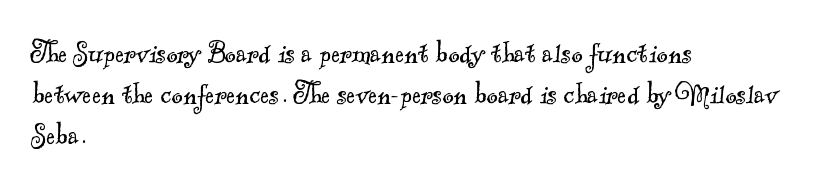
{"serif": "yes", "bold": "no", "weight": "light", "width": "normal", "x_height": "small", "monospaced": "no", "underline": "no", "align": "left", "line_spacing_ratio": 1.21, "letter_spacing": "normal", "letter_spacing_em": 0.0, "glyph_px": 34}
